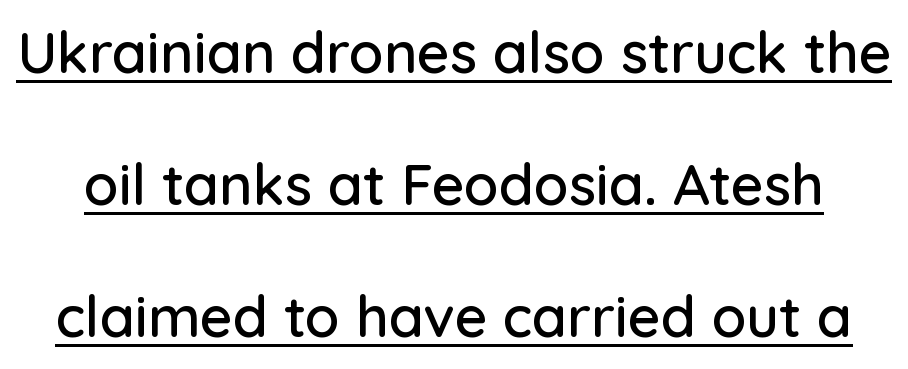
Students, observe: this is what heavily led, spacious text looks like. Character widths vary here, with narrow letters taking less room than wide ones. Classification — sans serif. Do the letters lean? They stand straight.
